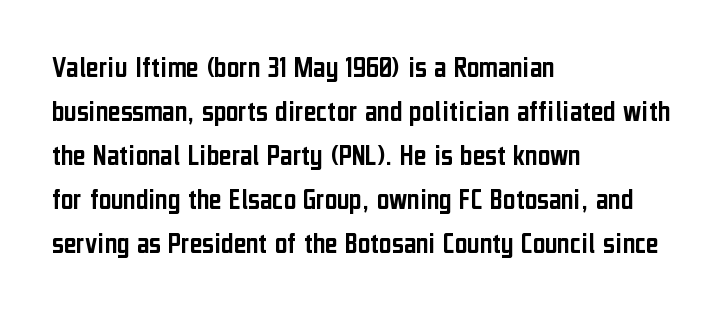
{"serif": "no", "italic": "no", "width": "condensed", "stroke_contrast": "low", "x_height": "medium", "monospaced": "no", "underline": "no", "align": "left", "line_spacing": "normal", "line_spacing_ratio": 1.47, "letter_spacing": "normal", "letter_spacing_em": 0.0, "glyph_px": 30}
